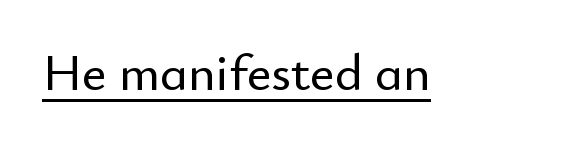
{"serif": "no", "italic": "no", "width": "normal", "stroke_contrast": "low", "x_height": "small", "monospaced": "no", "underline": "yes", "letter_spacing": "normal", "letter_spacing_em": 0.0, "glyph_px": 52}
